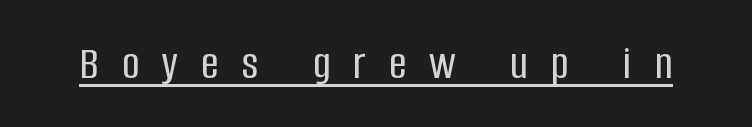
Q: Is the text italic (slanted)? A: No, it is upright.
Q: Is the typeface a serif or a sans-serif typeface? A: Sans-serif.
Q: Is the text underlined? A: Yes.
Q: Is the spacing between letters normal or unusually wide? A: Unusually wide.
Q: Width (condensed, normal, or wide)? A: Condensed.
Q: Stroke contrast? A: Low.
Q: x-height? A: Large.
Q: Monospaced? A: No.
